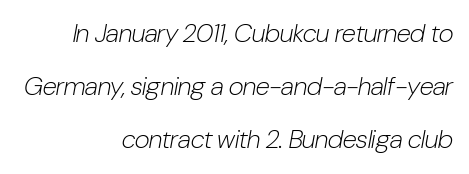
{"italic": "yes", "lean": "right", "slant_degrees": 10, "bold": "no", "underline": "no", "align": "right", "line_spacing": "loose", "line_spacing_ratio": 2.04, "letter_spacing": "normal", "letter_spacing_em": 0.0, "glyph_px": 26}
